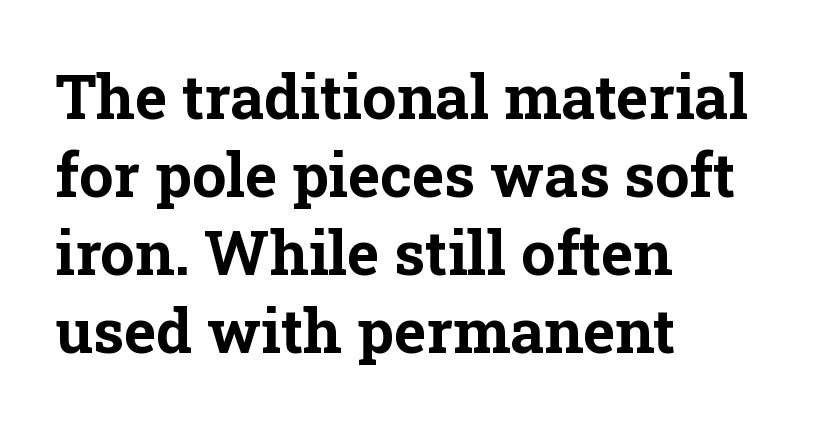
The image shows 61 px bold serif type, upright; set left-aligned, normal line spacing (1.28x), normal letter spacing, not underlined; low stroke contrast and a medium x-height.
